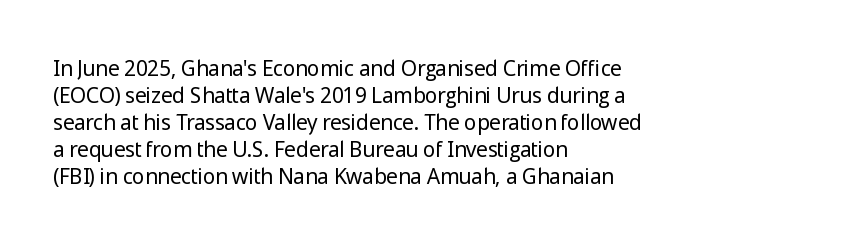
{"italic": "no", "bold": "no", "underline": "no", "align": "left", "line_spacing": "normal", "line_spacing_ratio": 1.29, "letter_spacing": "normal", "letter_spacing_em": 0.0, "glyph_px": 21}
